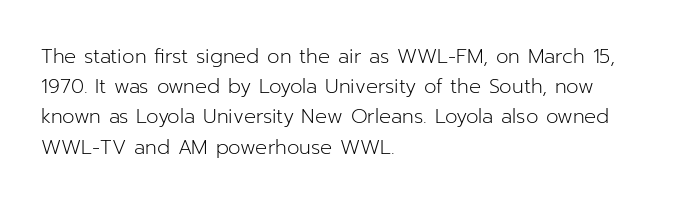
What stands out about the letter spacing? Nothing — it is the standard amount. The axis of the letterforms is exactly vertical. Check the space under the baseline: it is left empty. Evenly set lines give the paragraph a standard silhouette.
